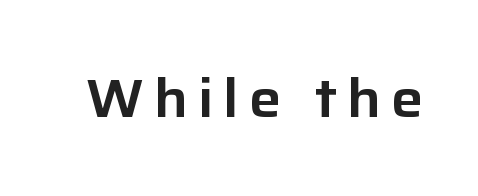
Q: Is the text italic (slanted)? A: No, it is upright.
Q: Is the typeface a serif or a sans-serif typeface? A: Sans-serif.
Q: Is the text underlined? A: No.
Q: Width (condensed, normal, or wide)? A: Normal.
Q: Stroke contrast? A: Low.
Q: x-height? A: Medium.
Q: Monospaced? A: No.
